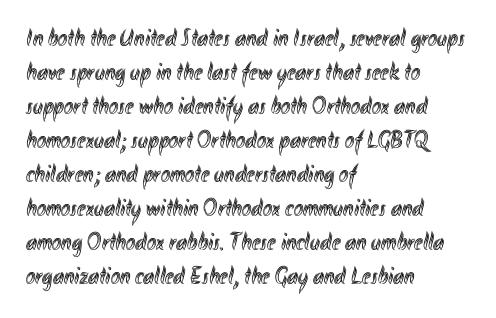
Line beginnings align vertically; line endings do not. Quick note: underline off. Nobody touched the tracking dial on this one. Leading matches the norm, producing a regular column.
